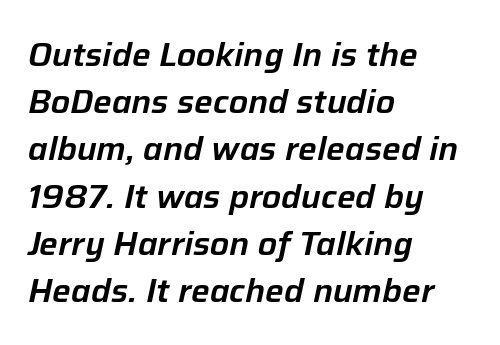
{"italic": "yes", "lean": "right", "slant_degrees": 12, "width": "normal", "stroke_contrast": "low", "x_height": "medium", "monospaced": "no", "underline": "no", "align": "left", "line_spacing": "normal", "line_spacing_ratio": 1.43, "letter_spacing": "normal", "letter_spacing_em": 0.0, "glyph_px": 33}
